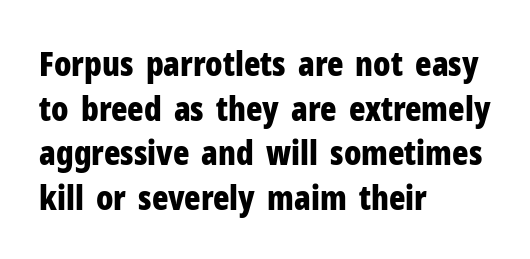
Q: Is the text bold? A: Yes.
Q: Is the text italic (slanted)? A: No, it is upright.
Q: Is the typeface a serif or a sans-serif typeface? A: Sans-serif.
Q: Is the text underlined? A: No.
Q: How is the paragraph aligned? A: Left-aligned.
Q: Is the spacing between letters normal or unusually wide? A: Normal.
Q: Is the spacing between lines tight, normal or loose? A: Normal.
Q: Width (condensed, normal, or wide)? A: Condensed.
Q: Stroke contrast? A: Low.
Q: x-height? A: Medium.
Q: Monospaced? A: No.
